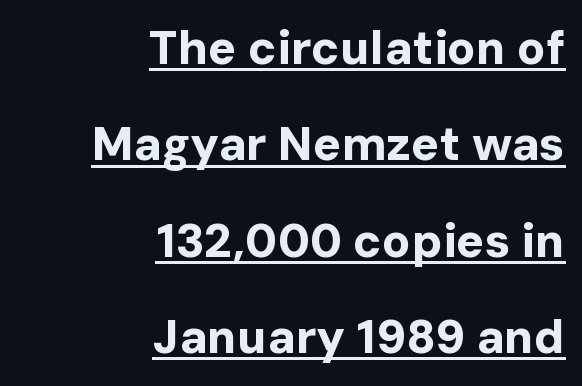
{"serif": "no", "italic": "no", "bold": "yes", "weight": "bold", "width": "normal", "stroke_contrast": "low", "x_height": "medium", "monospaced": "no", "underline": "yes", "align": "right", "line_spacing": "loose", "line_spacing_ratio": 2.05, "letter_spacing": "normal", "letter_spacing_em": 0.0, "glyph_px": 47}
